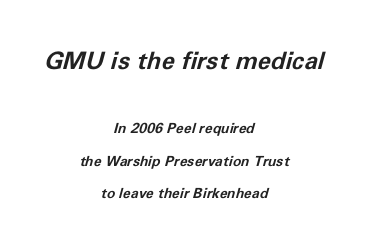
Scale decreases going downward across the two blocks. The glyphs are unaccompanied by any horizontal stroke below them. The strokes are fattened all the way to bold. The letters sit at their default tracking, neither squeezed nor spread. Notice how the passage keeps no hard edge, just a central spine.
